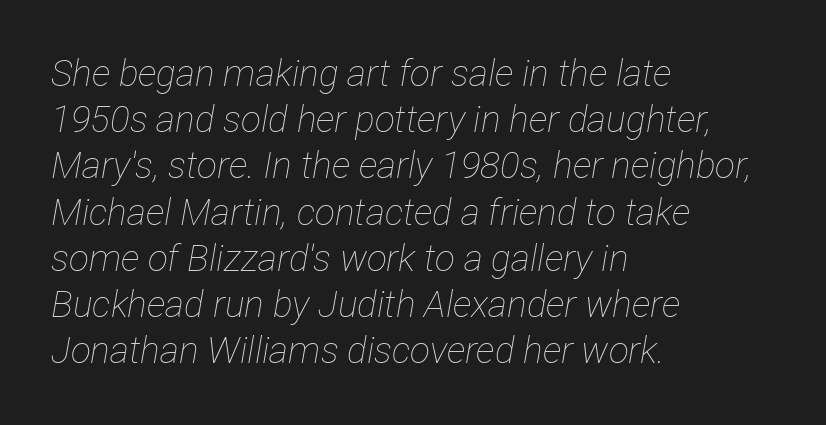
Q: Is the text bold? A: No.
Q: Is the text italic (slanted)? A: Yes, it leans right by about 12 degrees.
Q: Is the text underlined? A: No.
Q: How is the paragraph aligned? A: Left-aligned.
Q: Is the spacing between letters normal or unusually wide? A: Normal.
Q: Is the spacing between lines tight, normal or loose? A: Normal.
Q: Width (condensed, normal, or wide)? A: Condensed.
Q: Stroke contrast? A: Low.
Q: x-height? A: Medium.
Q: Monospaced? A: No.
